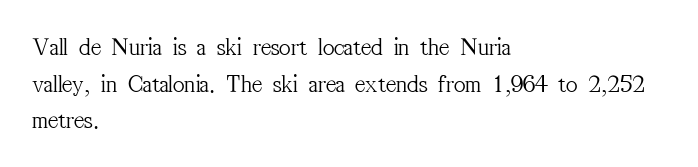
The image shows 25 px text type, upright; set left-aligned, normal line spacing (1.47x), normal letter spacing, not underlined.
